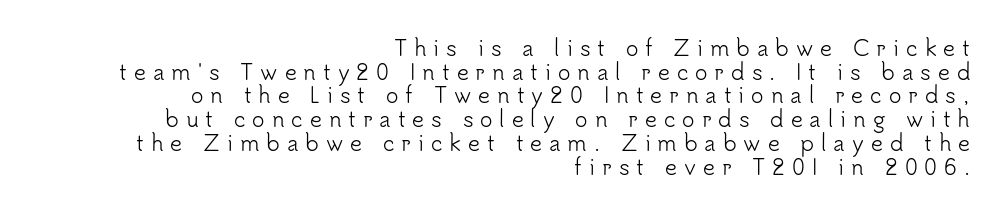
Q: Is the text bold? A: No.
Q: Is the text italic (slanted)? A: No, it is upright.
Q: Is the text underlined? A: No.
Q: How is the paragraph aligned? A: Right-aligned.
Q: Is the spacing between letters normal or unusually wide? A: Unusually wide.
Q: Is the spacing between lines tight, normal or loose? A: Tight.
